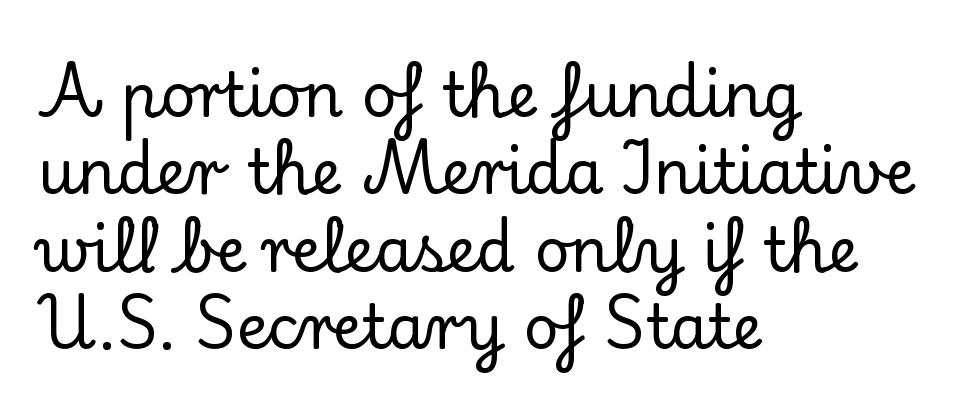
Q: Is the text italic (slanted)? A: No, it is upright.
Q: Is the typeface a serif or a sans-serif typeface? A: Serif.
Q: Is the text underlined? A: No.
Q: How is the paragraph aligned? A: Left-aligned.
Q: Is the spacing between letters normal or unusually wide? A: Normal.
Q: Is the spacing between lines tight, normal or loose? A: Normal.
Q: Width (condensed, normal, or wide)? A: Normal.
Q: Stroke contrast? A: Low.
Q: x-height? A: Small.
Q: Monospaced? A: No.
